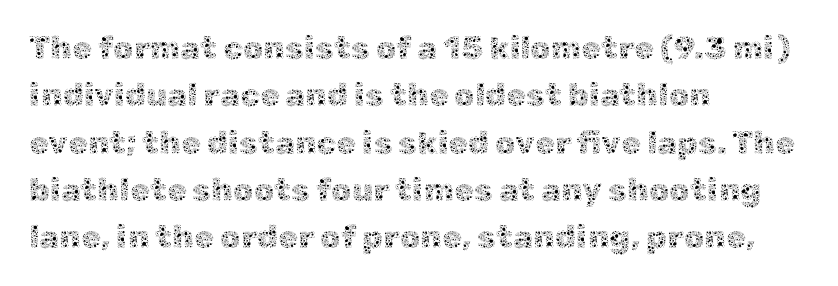
The image shows 32 px thin type, upright; set left-aligned, normal line spacing (1.48x), normal letter spacing, not underlined; a medium x-height.
